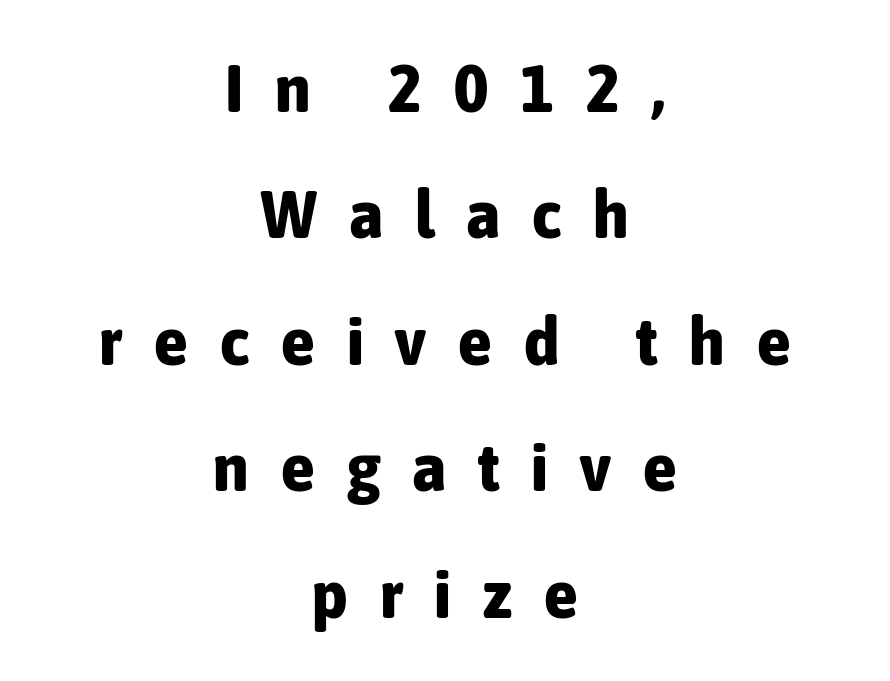
This sample uses a sans-serif face. Students, note that the glyphs here are deliberately spaced far apart. The letters stand upright; this is a roman face. Each line is balanced around a shared central axis.
